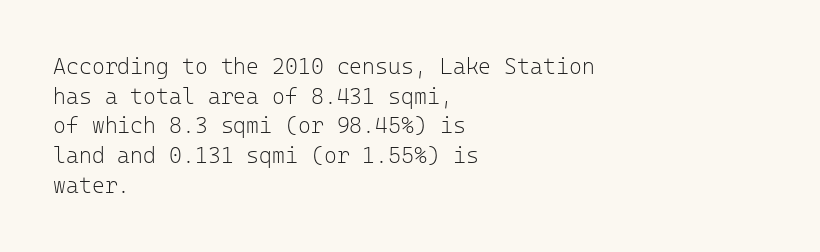
Q: Is the text bold? A: No.
Q: Is the text italic (slanted)? A: No, it is upright.
Q: Is the text underlined? A: No.
Q: How is the paragraph aligned? A: Left-aligned.
Q: Is the spacing between letters normal or unusually wide? A: Normal.
Q: Is the spacing between lines tight, normal or loose? A: Normal.
